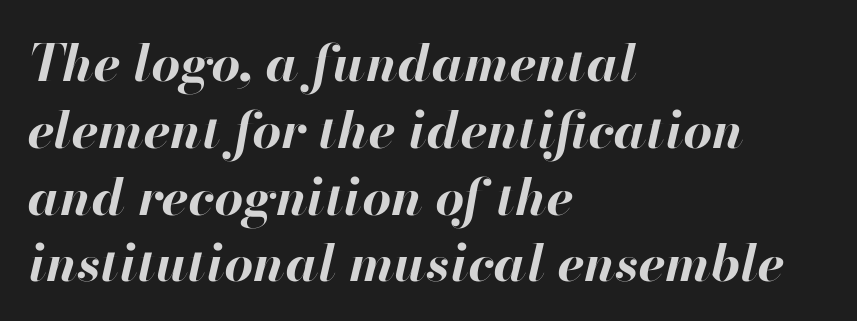
The image shows 51 px bold type, italic (leaning right); set left-aligned, normal line spacing (1.31x), normal letter spacing, not underlined; high stroke contrast and a small x-height.
